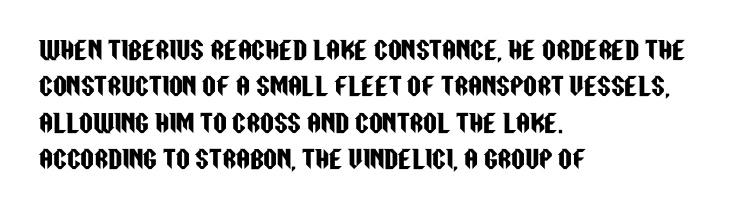
{"italic": "no", "underline": "no", "align": "left", "line_spacing": "normal", "line_spacing_ratio": 1.52, "letter_spacing": "normal", "letter_spacing_em": 0.0, "glyph_px": 24}
